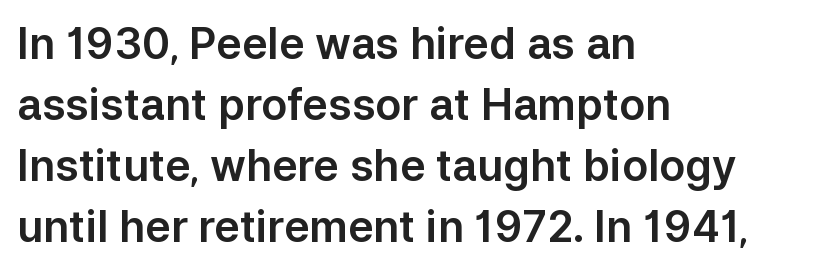
Which margin do the lines hug? The left one — the right edge is uneven. Notice how the stems are strictly vertical — no italics here. Note the varied advance widths — an 'i' is clearly narrower than an 'm'. Anything drawn beneath the words? Only blank space. Nope, no serifs anywhere on these letters.
